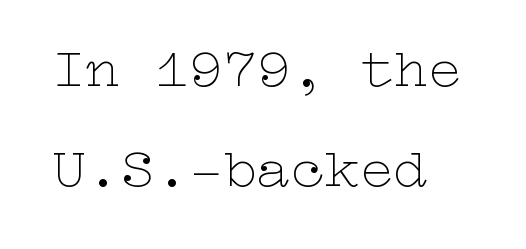
Q: Is the text bold? A: No.
Q: Is the text italic (slanted)? A: No, it is upright.
Q: Is the text underlined? A: No.
Q: How is the paragraph aligned? A: Left-aligned.
Q: Is the spacing between letters normal or unusually wide? A: Normal.
Q: Width (condensed, normal, or wide)? A: Wide.
Q: Stroke contrast? A: Low.
Q: x-height? A: Medium.
